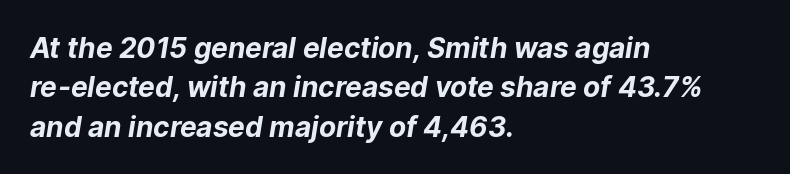
The image shows 28 px bold sans-serif type; set left-aligned, normal line spacing (1.41x), normal letter spacing, not underlined; low stroke contrast and a medium x-height.
